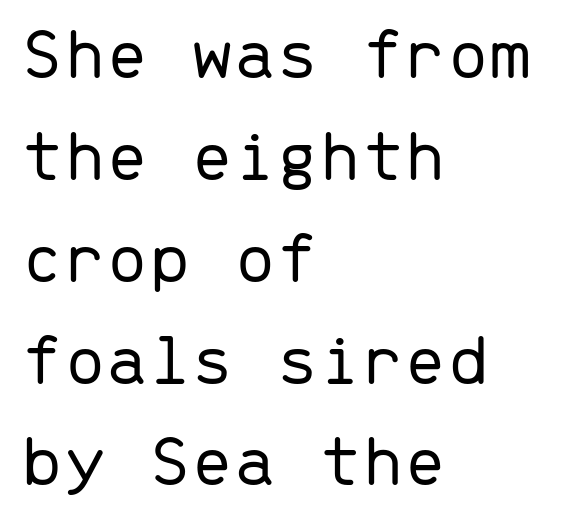
Underlining? Definitely not there. The letters march in equal steps, a hallmark of fixed-pitch type. Horizontal bands of white between lines are of average thickness. The passage shown has conventional tracking throughout.
